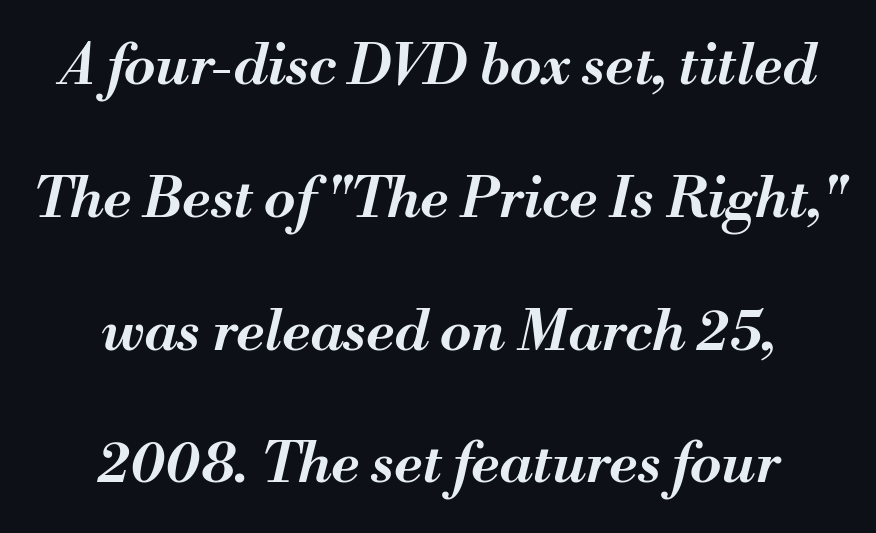
Q: Is the text bold? A: Semi-bold.
Q: Is the text italic (slanted)? A: Yes, it leans right by about 13 degrees.
Q: Is the text underlined? A: No.
Q: How is the paragraph aligned? A: Centered.
Q: Is the spacing between letters normal or unusually wide? A: Normal.
Q: Is the spacing between lines tight, normal or loose? A: Loose.
Q: Width (condensed, normal, or wide)? A: Normal.
Q: Stroke contrast? A: Medium.
Q: x-height? A: Small.
Q: Monospaced? A: No.
